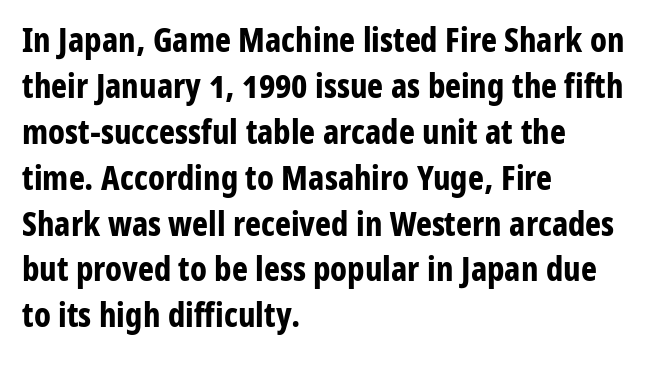
The image shows 34 px bold, condensed sans-serif type, upright; set left-aligned, normal line spacing (1.35x), normal letter spacing, not underlined; low stroke contrast and a medium x-height.
